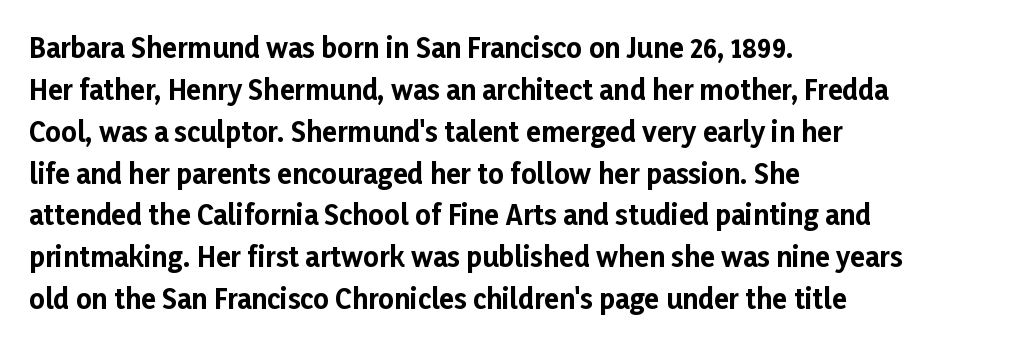
The image shows 27 px bold type, upright; set left-aligned, normal line spacing (1.55x), normal letter spacing, not underlined.
